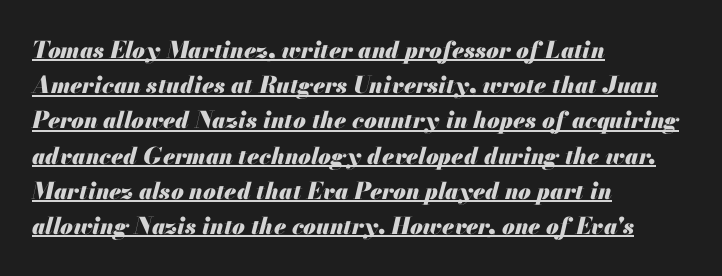
Q: Is the text bold? A: Yes.
Q: Is the text italic (slanted)? A: Yes, it leans right by about 13 degrees.
Q: Is the text underlined? A: Yes.
Q: How is the paragraph aligned? A: Left-aligned.
Q: Is the spacing between letters normal or unusually wide? A: Normal.
Q: Is the spacing between lines tight, normal or loose? A: Normal.
